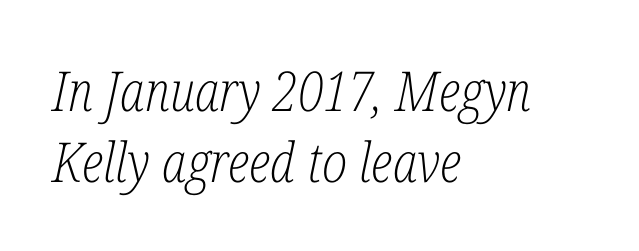
{"serif": "yes", "italic": "yes", "lean": "right", "slant_degrees": 12, "bold": "no", "weight": "light", "width": "condensed", "stroke_contrast": "low", "x_height": "medium", "monospaced": "no", "underline": "no", "align": "left", "line_spacing": "normal", "line_spacing_ratio": 1.29, "letter_spacing": "normal", "letter_spacing_em": 0.0, "glyph_px": 55}
